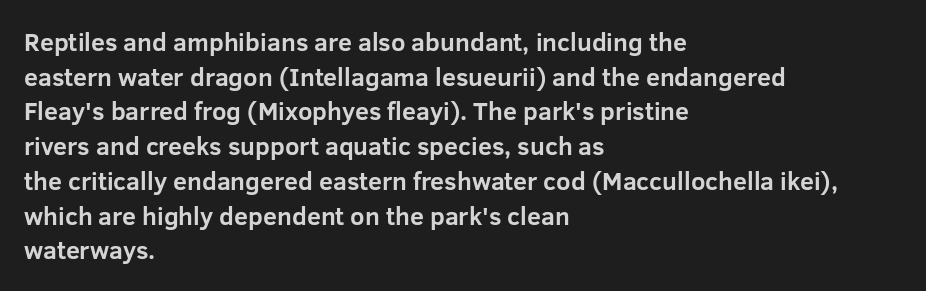
{"italic": "no", "bold": "yes", "underline": "no", "align": "left", "line_spacing": "normal", "line_spacing_ratio": 1.39, "letter_spacing": "normal", "letter_spacing_em": 0.0, "glyph_px": 25}
